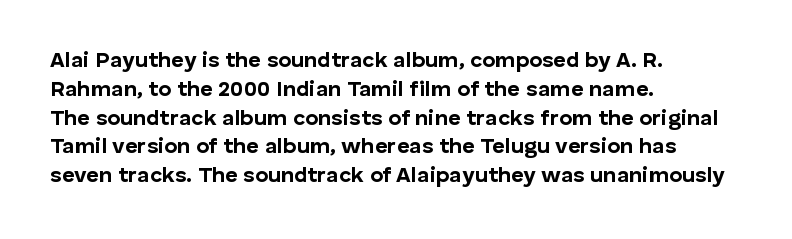
{"italic": "no", "bold": "yes", "underline": "no", "align": "left", "line_spacing": "normal", "line_spacing_ratio": 1.31, "letter_spacing": "normal", "letter_spacing_em": 0.0, "glyph_px": 22}
